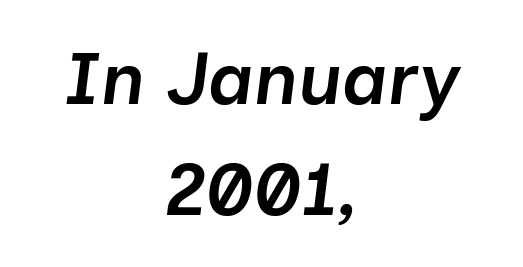
Q: Is the text bold? A: Semi-bold.
Q: Is the text italic (slanted)? A: Yes, it leans right by about 7 degrees.
Q: Is the text underlined? A: No.
Q: How is the paragraph aligned? A: Centered.
Q: Is the spacing between letters normal or unusually wide? A: Normal.
Q: Is the spacing between lines tight, normal or loose? A: Normal.
Q: Width (condensed, normal, or wide)? A: Normal.
Q: Stroke contrast? A: Low.
Q: x-height? A: Medium.
Q: Monospaced? A: No.
